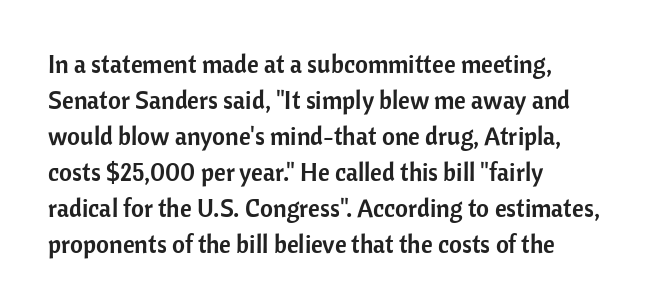
{"italic": "no", "underline": "no", "align": "left", "line_spacing": "normal", "line_spacing_ratio": 1.44, "letter_spacing": "normal", "letter_spacing_em": 0.0, "glyph_px": 25}
